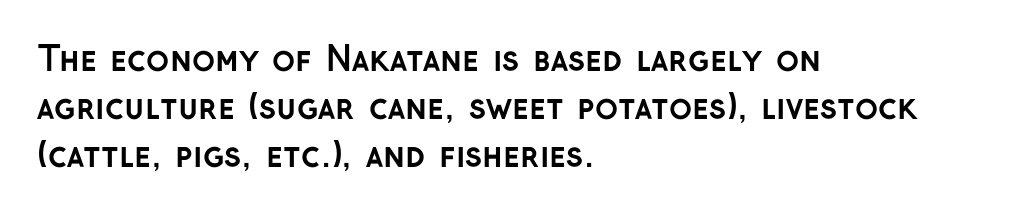
The typesetter chose a ragged-right arrangement here. A full-strength bold gives these letters their thick strokes. The passage shown is typed in a proportional face where columns would drift. The tracking reads as untouched default to a designer's eye. Posture: vertical. The designer left line spacing at the default.
